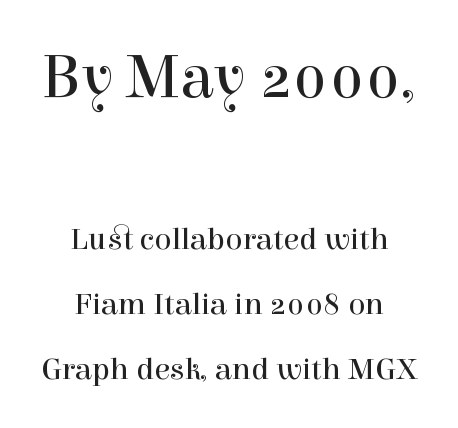
{"serif": "yes", "italic": "no", "bold": "no", "weight": "regular", "width": "normal", "x_height": "medium", "monospaced": "no", "underline": "no", "align": "center", "line_spacing": "loose", "line_spacing_ratio": 2.02, "letter_spacing": "normal", "letter_spacing_em": 0.0, "larger_block": "first", "size_ratio": 2.0, "glyph_px": 64}
